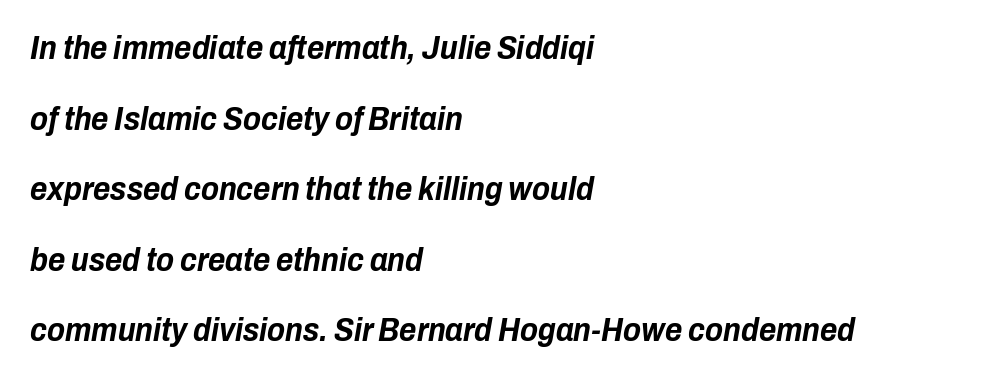
Q: Is the text bold? A: Yes.
Q: Is the text italic (slanted)? A: Yes, it leans right by about 10 degrees.
Q: Is the text underlined? A: No.
Q: How is the paragraph aligned? A: Left-aligned.
Q: Is the spacing between letters normal or unusually wide? A: Normal.
Q: Is the spacing between lines tight, normal or loose? A: Loose.
Q: Width (condensed, normal, or wide)? A: Condensed.
Q: Stroke contrast? A: Low.
Q: x-height? A: Medium.
Q: Monospaced? A: No.
